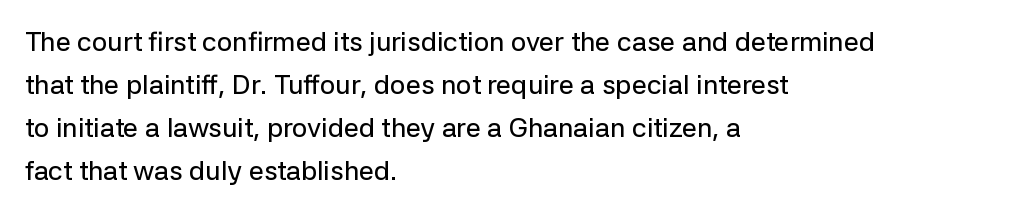
{"italic": "no", "underline": "no", "align": "left", "line_spacing": "normal", "line_spacing_ratio": 1.59, "letter_spacing": "normal", "letter_spacing_em": 0.0, "glyph_px": 27}
